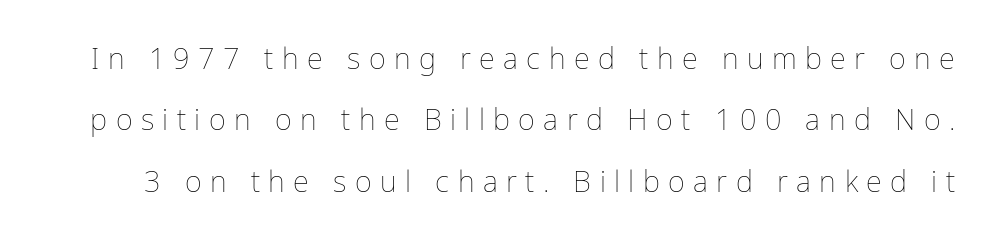
Quick note: not italic, upright. The strokes are not fattened; the text isn't bold. Type without underlining. Is this a fixed-width face? No — the glyphs have proportional, varying widths.
